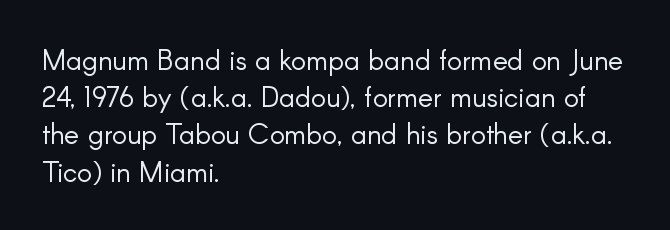
{"serif": "no", "italic": "no", "bold": "no", "weight": "light", "width": "normal", "stroke_contrast": "low", "x_height": "small", "monospaced": "no", "underline": "no", "align": "left", "line_spacing": "normal", "line_spacing_ratio": 1.33, "letter_spacing": "normal", "letter_spacing_em": 0.0, "glyph_px": 28}
